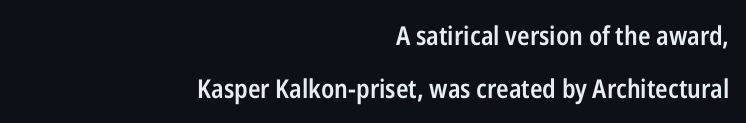
Q: Is the text bold? A: Semi-bold.
Q: Is the text italic (slanted)? A: No, it is upright.
Q: Is the text underlined? A: No.
Q: How is the paragraph aligned? A: Right-aligned.
Q: Is the spacing between letters normal or unusually wide? A: Normal.
Q: Is the spacing between lines tight, normal or loose? A: Loose.
